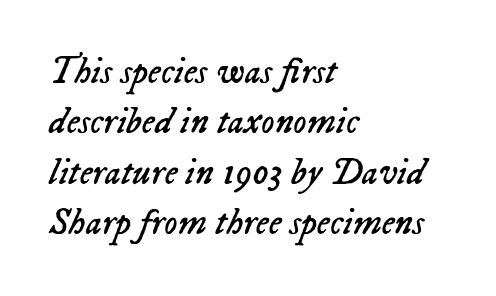
Q: Is the text bold? A: No.
Q: Is the text italic (slanted)? A: Yes, it leans right by about 23 degrees.
Q: Is the text underlined? A: No.
Q: How is the paragraph aligned? A: Left-aligned.
Q: Is the spacing between letters normal or unusually wide? A: Normal.
Q: Is the spacing between lines tight, normal or loose? A: Normal.
Q: Width (condensed, normal, or wide)? A: Normal.
Q: Stroke contrast? A: Low.
Q: x-height? A: Medium.
Q: Monospaced? A: No.
